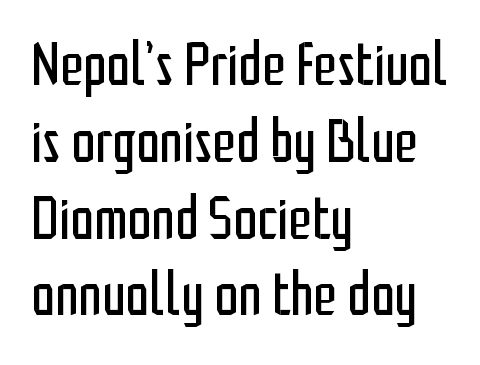
The image shows 60 px regular-weight, condensed sans-serif type, upright; set left-aligned, normal line spacing (1.28x), normal letter spacing, not underlined; low stroke contrast and a medium x-height.
